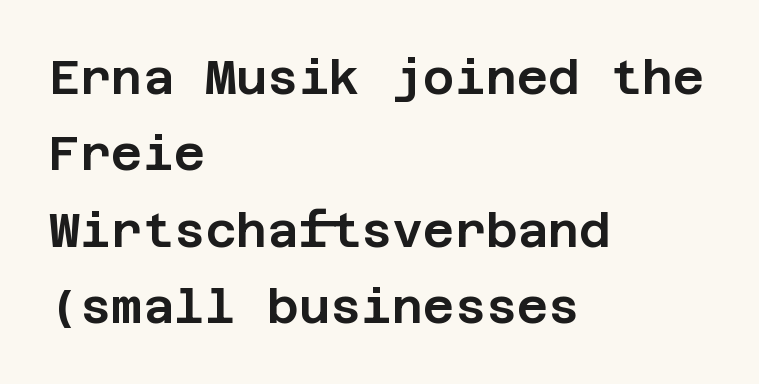
Q: Is the text italic (slanted)? A: No, it is upright.
Q: Is the typeface a serif or a sans-serif typeface? A: Sans-serif.
Q: Is the text underlined? A: No.
Q: How is the paragraph aligned? A: Left-aligned.
Q: Is the spacing between letters normal or unusually wide? A: Normal.
Q: Is the spacing between lines tight, normal or loose? A: Normal.
Q: Width (condensed, normal, or wide)? A: Normal.
Q: Stroke contrast? A: Low.
Q: x-height? A: Large.
